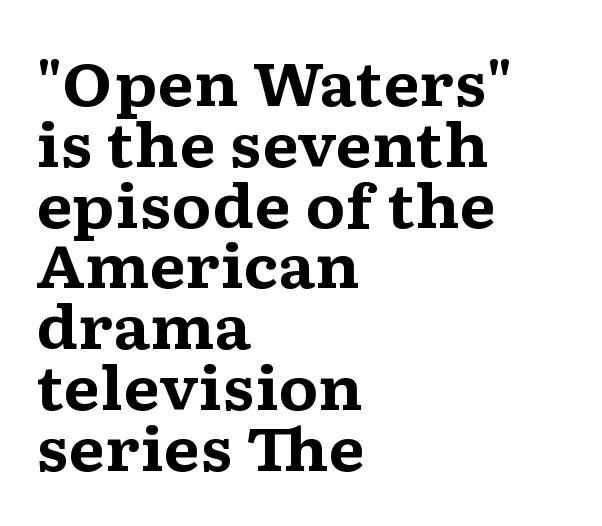
Quick note: interline space is minimal. The letters advance in unequal steps, a hallmark of proportional type. Unlike a clean sans, this face finishes its strokes with serifs. These lines keep a tight, regular rhythm from letter to letter. Every letter is thick-stroked: bold, no question. Visually the block forms a straight wall on the left and a jagged coastline on the right.
